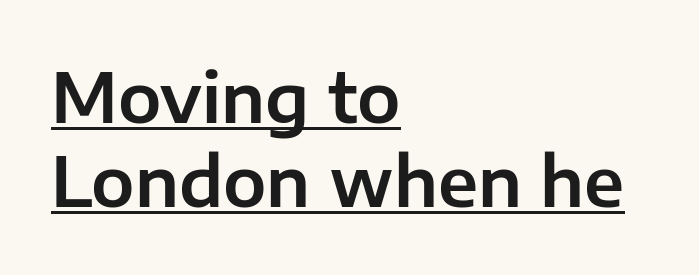
The image shows 69 px sans-serif type, upright; set left-aligned, line spacing 1.22x, normal letter spacing, underlined; low stroke contrast and a medium x-height.
